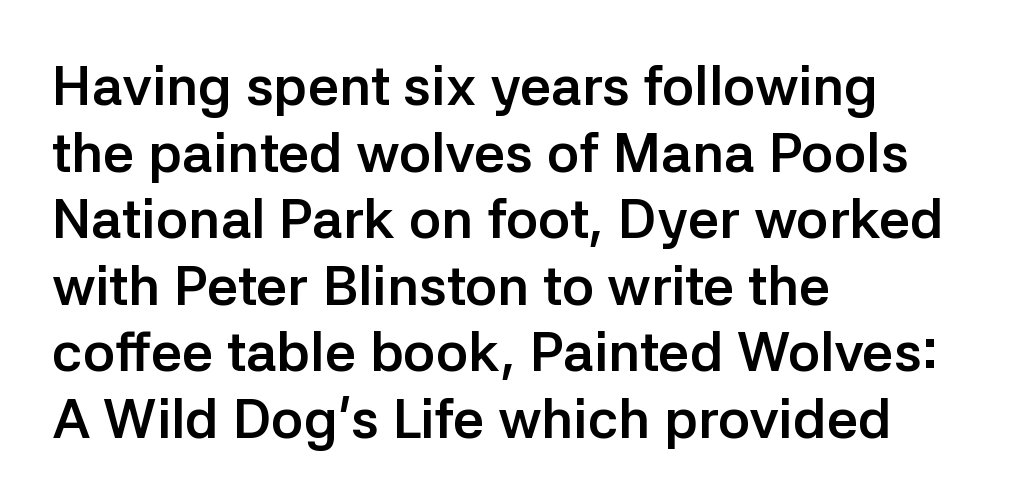
The image shows 55 px semibold sans-serif type, upright; set left-aligned, line spacing 1.21x, normal letter spacing, not underlined; low stroke contrast and a medium x-height.
